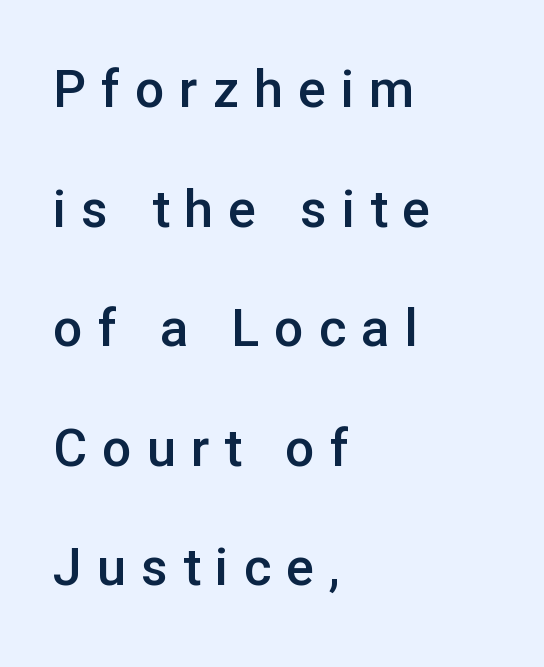
Q: Is the text bold? A: Semi-bold.
Q: Is the text italic (slanted)? A: No, it is upright.
Q: Is the typeface a serif or a sans-serif typeface? A: Sans-serif.
Q: Is the text underlined? A: No.
Q: How is the paragraph aligned? A: Left-aligned.
Q: Is the spacing between letters normal or unusually wide? A: Unusually wide.
Q: Is the spacing between lines tight, normal or loose? A: Loose.
Q: Width (condensed, normal, or wide)? A: Normal.
Q: Stroke contrast? A: Low.
Q: x-height? A: Medium.
Q: Monospaced? A: No.
